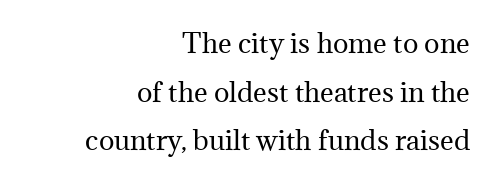
Q: Is the text bold? A: No.
Q: Is the text italic (slanted)? A: No, it is upright.
Q: Is the text underlined? A: No.
Q: How is the paragraph aligned? A: Right-aligned.
Q: Is the spacing between letters normal or unusually wide? A: Normal.
